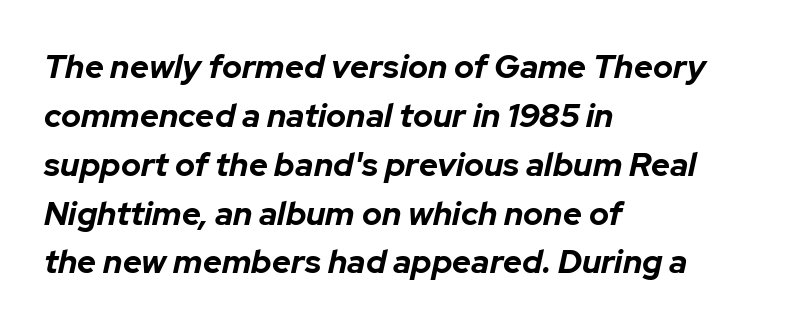
The image shows 33 px bold type, italic (leaning right); set left-aligned, normal line spacing (1.48x), normal letter spacing, not underlined; low stroke contrast and a medium x-height.
